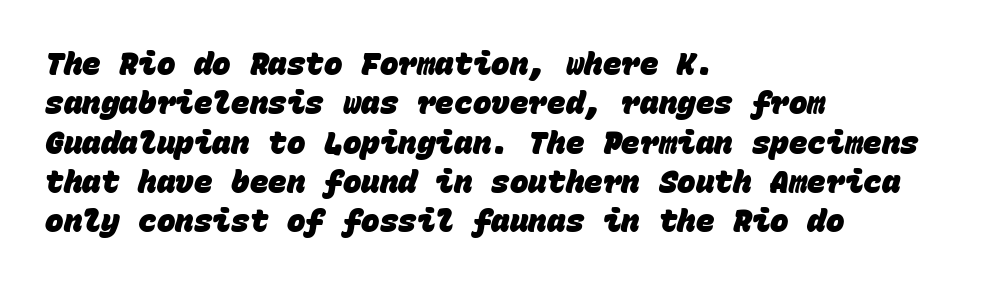
The image shows 31 px heavy sans-serif type, monospaced; set left-aligned, normal line spacing (1.27x), normal letter spacing, not underlined; low stroke contrast and a large x-height.
